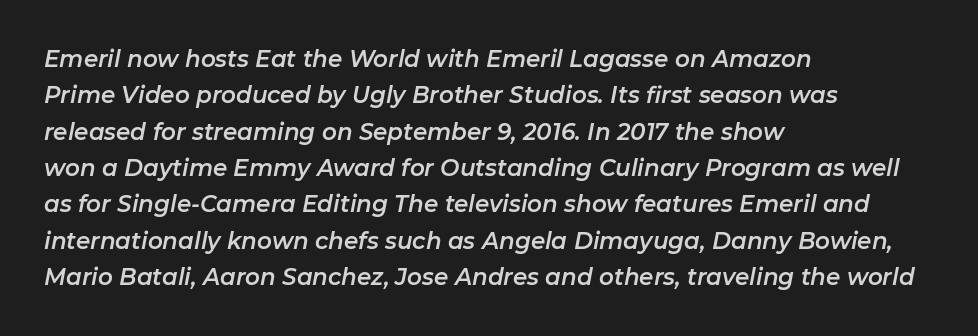
The whole block is typeset with a tilt. Quick note: interline space is typical. The glyphs are unaccompanied by any horizontal stroke below them. Compared with typical body copy, the letter spacing here is the same.
